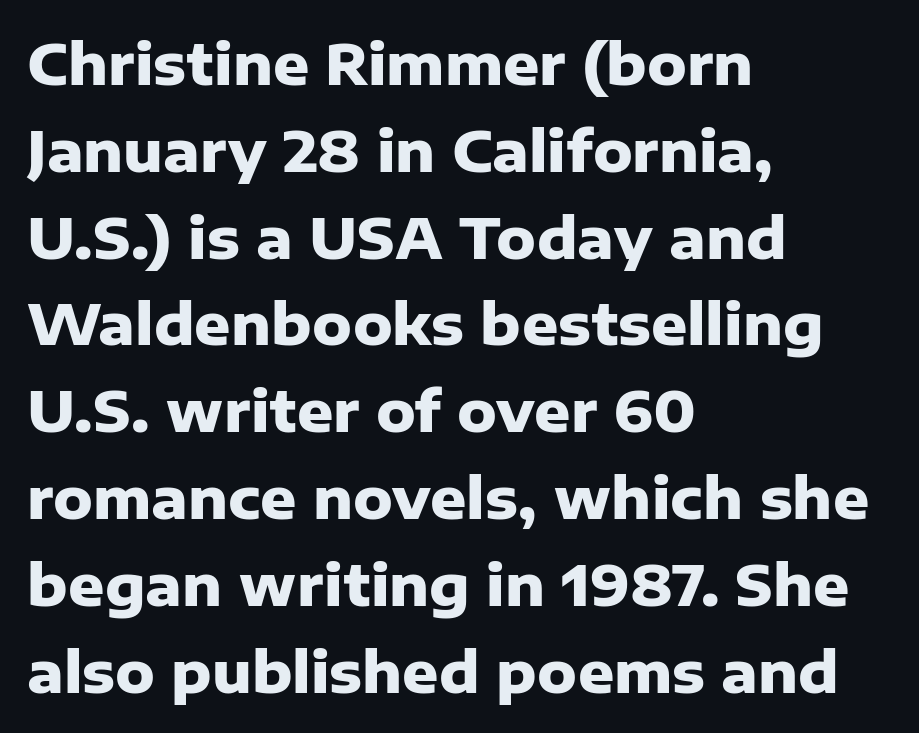
This sample keeps an unexceptional amount of space between lines. Each letter keeps its own natural width here, so spacing adapts to shape. The gap between lines stays unmarked. This is roman type, the default non-slanted kind.
